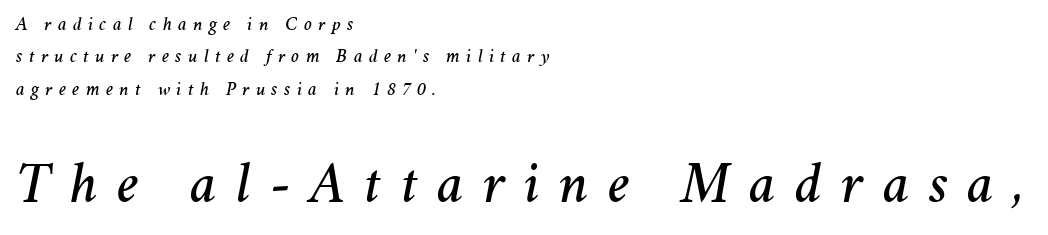
The image shows 58 px text type, italic (leaning right); set left-aligned, normal line spacing (1.7x), unusually wide letter spacing (+0.33 em), not underlined; the second (bottom) block is 3.05x larger; medium stroke contrast and a medium x-height.
